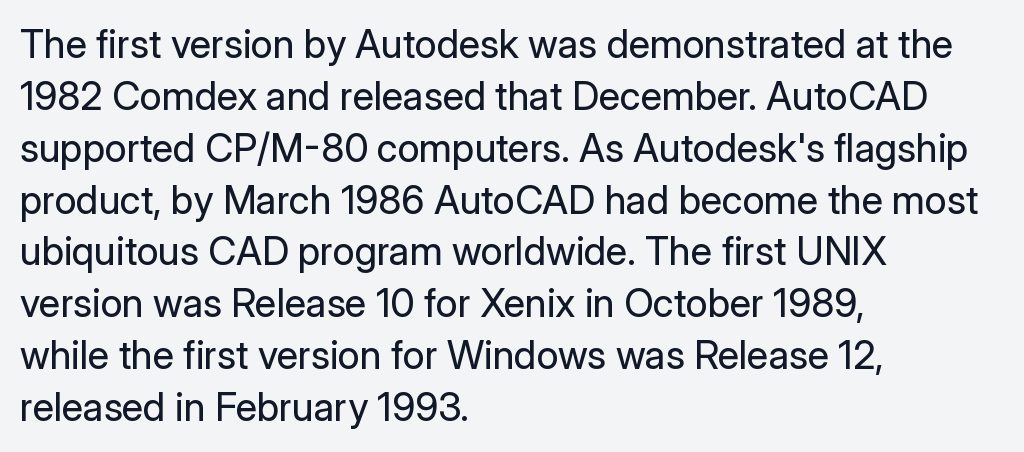
Q: Is the text bold? A: No.
Q: Is the text italic (slanted)? A: No, it is upright.
Q: Is the typeface a serif or a sans-serif typeface? A: Sans-serif.
Q: Is the text underlined? A: No.
Q: How is the paragraph aligned? A: Left-aligned.
Q: Is the spacing between letters normal or unusually wide? A: Normal.
Q: Is the spacing between lines tight, normal or loose? A: Normal.
Q: Width (condensed, normal, or wide)? A: Normal.
Q: Stroke contrast? A: Low.
Q: x-height? A: Medium.
Q: Monospaced? A: No.
